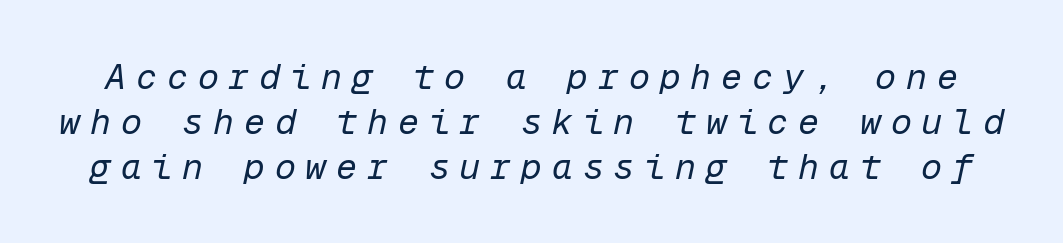
The image shows 35 px regular-weight type, italic (leaning right), monospaced; set normal line spacing (1.28x), unusually wide letter spacing (+0.28 em), not underlined; low stroke contrast and a medium x-height.
